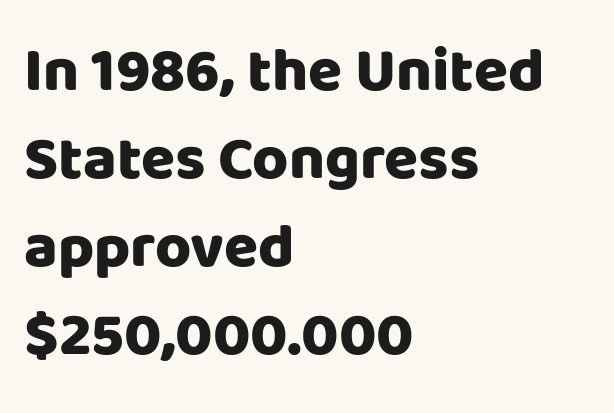
The image shows 62 px heavy sans-serif type, upright; set left-aligned, normal line spacing (1.42x), normal letter spacing, not underlined; low stroke contrast and a large x-height.
